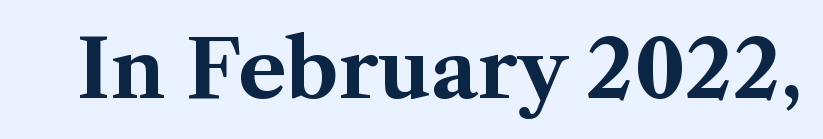
The image shows 80 px bold serif type, upright; set normal letter spacing, not underlined; medium stroke contrast and a medium x-height.
